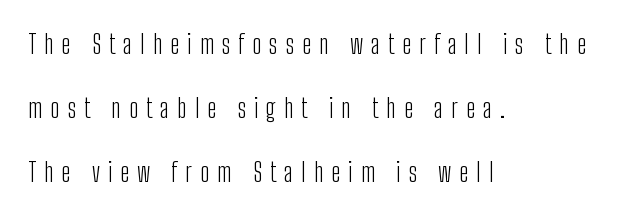
The image shows 26 px text type, upright; set left-aligned, loose line spacing (2.47x), unusually wide letter spacing (+0.31 em), not underlined.
